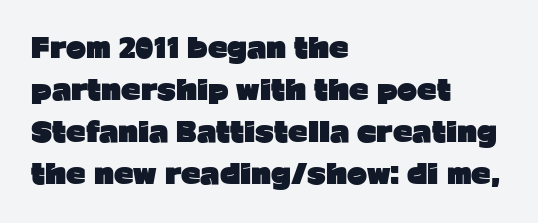
Q: Is the text bold? A: Yes.
Q: Is the text italic (slanted)? A: No, it is upright.
Q: Is the text underlined? A: No.
Q: How is the paragraph aligned? A: Left-aligned.
Q: Is the spacing between letters normal or unusually wide? A: Normal.
Q: Is the spacing between lines tight, normal or loose? A: Normal.
